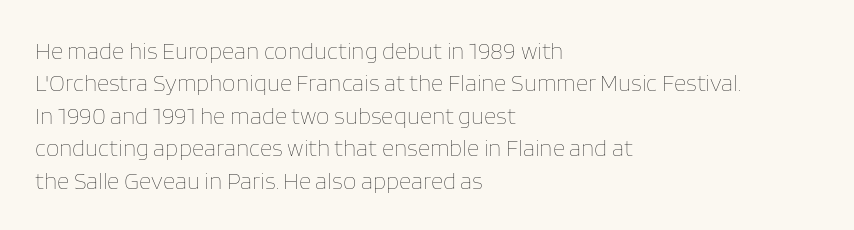
The image shows 24 px text type, upright; set left-aligned, normal line spacing (1.35x), normal letter spacing, not underlined.
